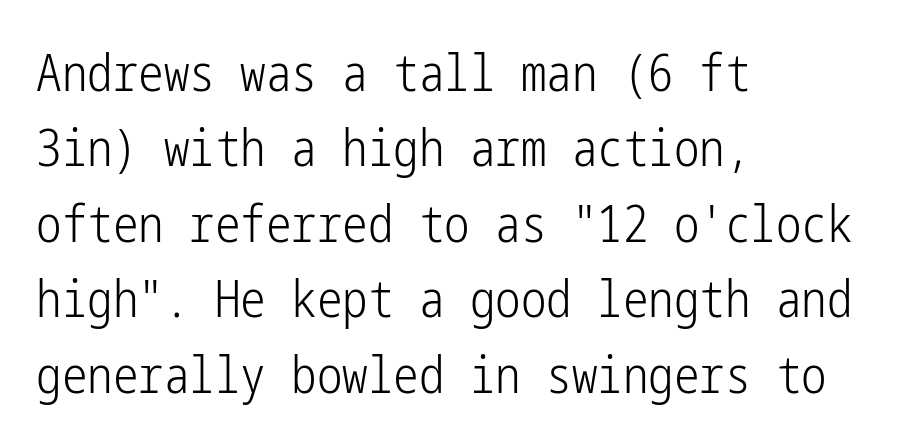
Q: Is the text bold? A: No.
Q: Is the text italic (slanted)? A: No, it is upright.
Q: Is the typeface a serif or a sans-serif typeface? A: Sans-serif.
Q: Is the text underlined? A: No.
Q: How is the paragraph aligned? A: Left-aligned.
Q: Is the spacing between letters normal or unusually wide? A: Normal.
Q: Is the spacing between lines tight, normal or loose? A: Normal.
Q: Width (condensed, normal, or wide)? A: Condensed.
Q: Stroke contrast? A: Low.
Q: x-height? A: Medium.
